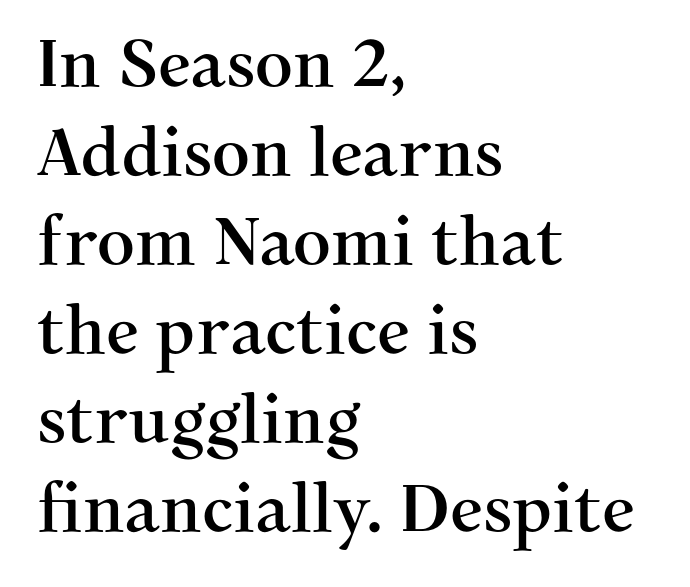
The image shows 66 px serif type, upright; set left-aligned, normal line spacing (1.35x), normal letter spacing, not underlined; medium stroke contrast and a medium x-height.
